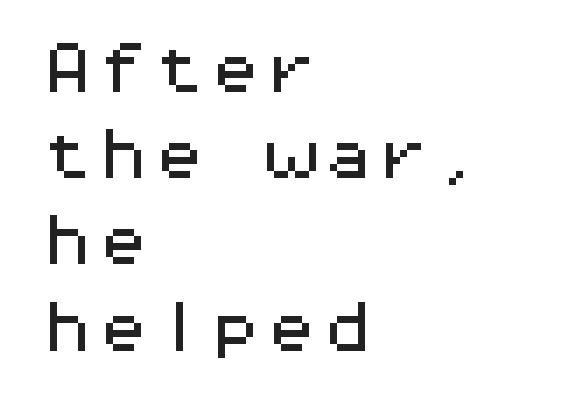
The image shows 56 px wide sans-serif type, upright, monospaced; set left-aligned, normal line spacing (1.54x), normal letter spacing, not underlined; medium stroke contrast and a medium x-height.
